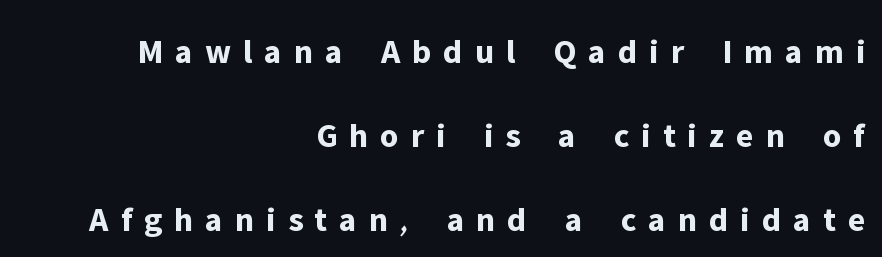
Q: Is the text bold? A: Yes.
Q: Is the text italic (slanted)? A: No, it is upright.
Q: Is the typeface a serif or a sans-serif typeface? A: Sans-serif.
Q: Is the text underlined? A: No.
Q: How is the paragraph aligned? A: Right-aligned.
Q: Is the spacing between letters normal or unusually wide? A: Unusually wide.
Q: Is the spacing between lines tight, normal or loose? A: Loose.
Q: Width (condensed, normal, or wide)? A: Normal.
Q: Stroke contrast? A: Low.
Q: x-height? A: Medium.
Q: Monospaced? A: No.
